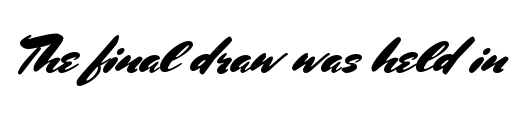
Q: Is the text italic (slanted)? A: Yes.
Q: Is the typeface a serif or a sans-serif typeface? A: Sans-serif.
Q: Is the text underlined? A: No.
Q: Is the spacing between letters normal or unusually wide? A: Normal.
Q: Width (condensed, normal, or wide)? A: Normal.
Q: Stroke contrast? A: Medium.
Q: x-height? A: Small.
Q: Monospaced? A: No.
